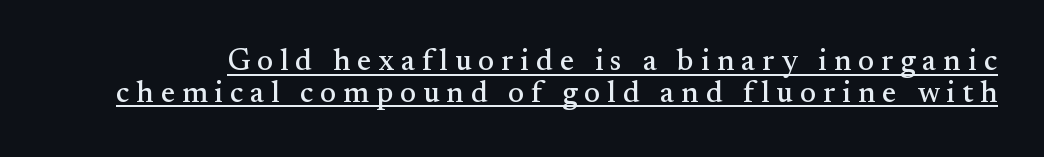
Regarding serifs, this sample has them. Short note: letters widely spaced. You could not count columns in this text — the font is proportionally spaced. A typesetter would mark this as roman, not italic. Compared with undecorated copy, this sample adds a rule below the words. Leading is clearly below the norm, producing a dense column.
